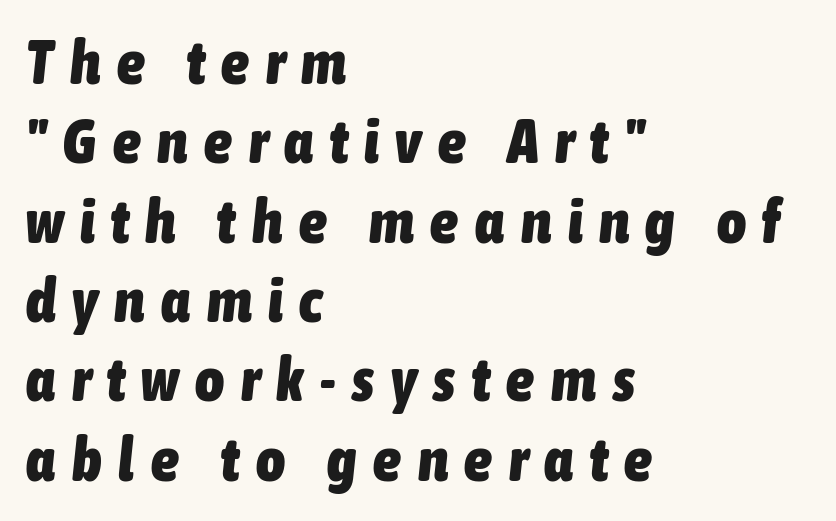
The space between consecutive lines is moderate. One-word summary of the alignment: left. The glyphs look as if they've been sheared to an angle. Observe the wide spacing: letters keep a clear distance from each other.
